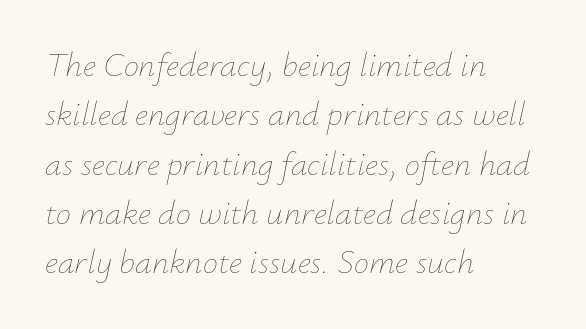
The image shows 34 px thin type, italic (leaning right); set left-aligned, normal line spacing (1.45x), normal letter spacing, not underlined; low stroke contrast and a small x-height.
